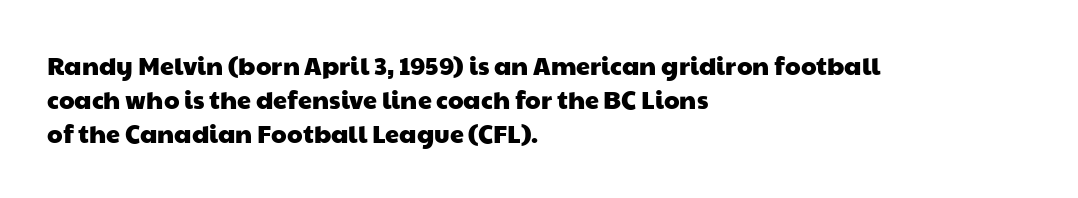
{"underline": "no", "align": "left", "line_spacing": "normal", "line_spacing_ratio": 1.36, "letter_spacing": "normal", "letter_spacing_em": 0.0, "glyph_px": 25}
